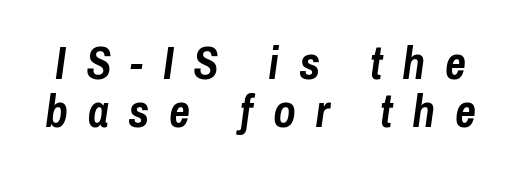
{"italic": "yes", "lean": "right", "slant_degrees": 8, "bold": "yes", "weight": "semibold", "width": "condensed", "stroke_contrast": "low", "x_height": "medium", "monospaced": "no", "underline": "no", "line_spacing": "tight", "line_spacing_ratio": 1.05, "letter_spacing": "wide", "letter_spacing_em": 0.43, "glyph_px": 46}
